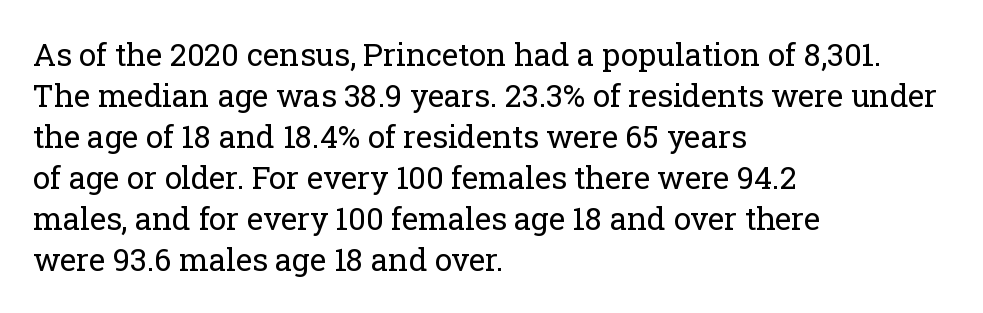
{"serif": "yes", "italic": "no", "bold": "no", "weight": "regular", "width": "normal", "stroke_contrast": "low", "x_height": "medium", "monospaced": "no", "underline": "no", "align": "left", "line_spacing": "normal", "line_spacing_ratio": 1.32, "letter_spacing": "normal", "letter_spacing_em": 0.0, "glyph_px": 31}
